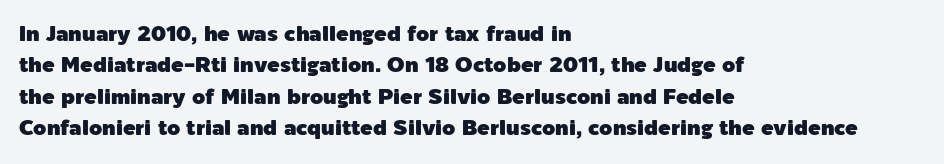
Unmarked baselines from the first word to the last. Every character sits straight up, as roman type does. The lines in this sample share a left origin and differ only in where they stop. Summary of vertical rhythm: regular, with standard interline spacing. Inter-character spacing is left at the font's built-in metrics.
